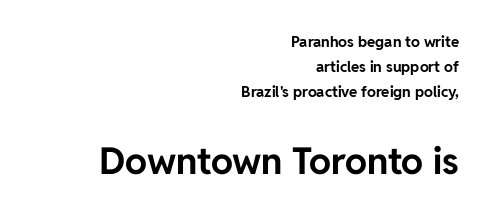
The image shows 37 px bold sans-serif type, upright; set right-aligned, normal line spacing (1.67x), normal letter spacing, not underlined; the second (bottom) block is 2.47x larger; low stroke contrast and a medium x-height.
